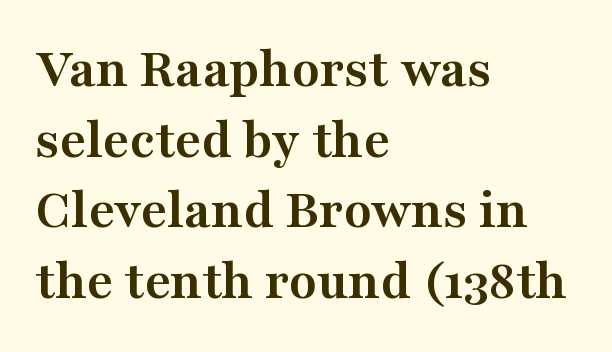
Bold? Absolutely — the strokes are thick and heavy. The passage is arranged the way most books set body copy — flush left. Plain, unruled lines of type. The type is set solid horizontally, with unmodified tracking.
